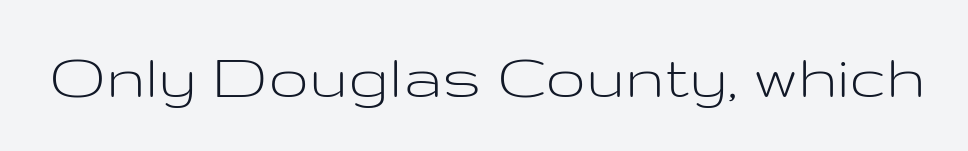
Q: Is the text bold? A: No.
Q: Is the text italic (slanted)? A: No, it is upright.
Q: Is the typeface a serif or a sans-serif typeface? A: Sans-serif.
Q: Is the text underlined? A: No.
Q: Is the spacing between letters normal or unusually wide? A: Normal.
Q: Width (condensed, normal, or wide)? A: Wide.
Q: Stroke contrast? A: Low.
Q: x-height? A: Medium.
Q: Monospaced? A: No.
